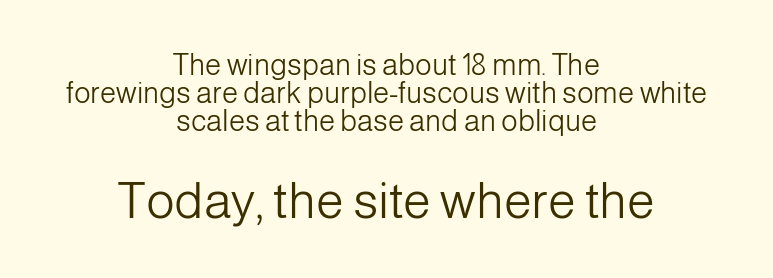
{"serif": "no", "italic": "no", "bold": "no", "weight": "light", "width": "normal", "stroke_contrast": "low", "x_height": "medium", "monospaced": "no", "underline": "no", "align": "center", "line_spacing": "tight", "line_spacing_ratio": 0.97, "letter_spacing": "normal", "letter_spacing_em": 0.0, "larger_block": "second", "size_ratio": 1.72, "glyph_px": 50}
